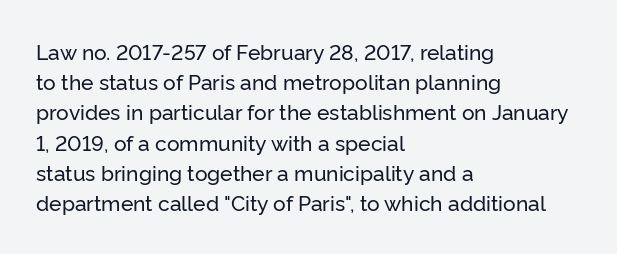
The image shows 21 px text type, upright; set left-aligned, normal line spacing (1.44x), normal letter spacing, not underlined.
